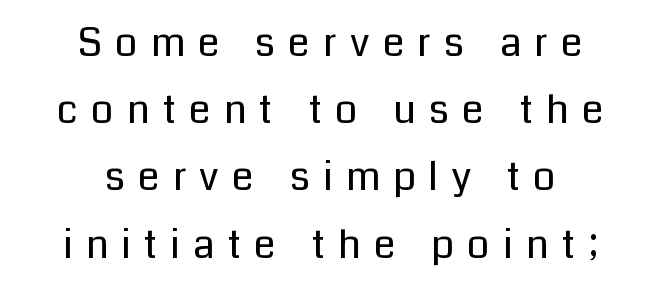
The image shows 40 px regular-weight sans-serif type, upright; set centered, normal line spacing (1.68x), unusually wide letter spacing (+0.32 em), not underlined; low stroke contrast and a medium x-height.
